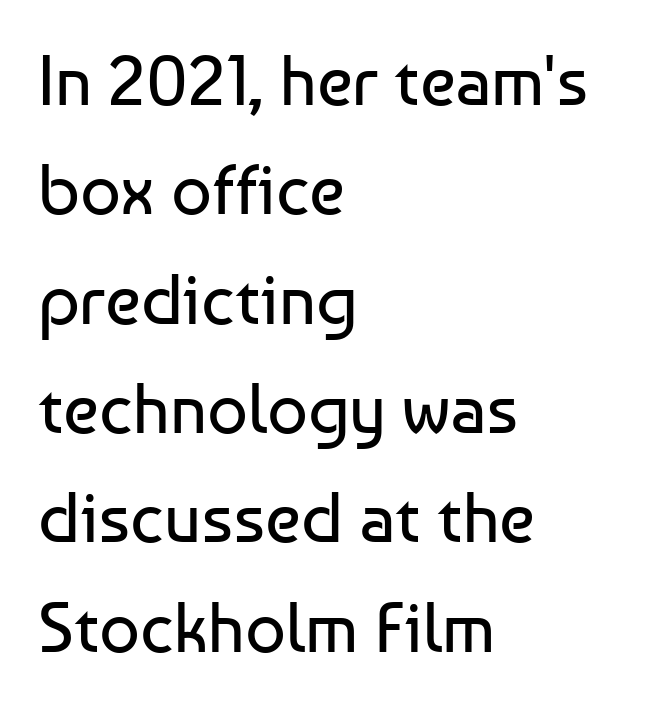
Q: Is the text bold? A: No.
Q: Is the text italic (slanted)? A: No, it is upright.
Q: Is the typeface a serif or a sans-serif typeface? A: Sans-serif.
Q: Is the text underlined? A: No.
Q: How is the paragraph aligned? A: Left-aligned.
Q: Is the spacing between letters normal or unusually wide? A: Normal.
Q: Is the spacing between lines tight, normal or loose? A: Normal.
Q: Width (condensed, normal, or wide)? A: Normal.
Q: Stroke contrast? A: Low.
Q: x-height? A: Medium.
Q: Monospaced? A: No.
